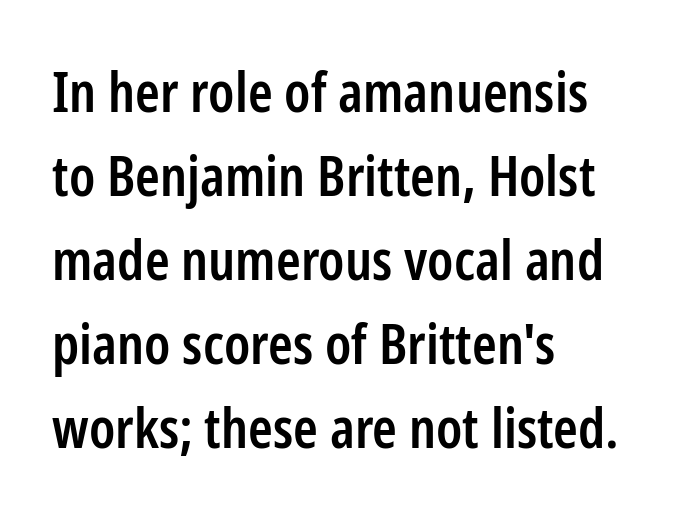
{"serif": "no", "italic": "no", "bold": "semi", "weight": "semibold", "width": "condensed", "stroke_contrast": "low", "x_height": "medium", "monospaced": "no", "underline": "no", "align": "left", "line_spacing": "normal", "line_spacing_ratio": 1.5, "letter_spacing": "normal", "letter_spacing_em": 0.0, "glyph_px": 56}
